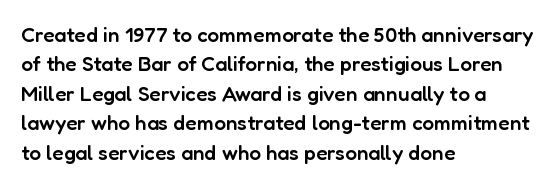
{"italic": "no", "bold": "semi", "underline": "no", "align": "left", "line_spacing": "normal", "line_spacing_ratio": 1.4, "letter_spacing": "normal", "letter_spacing_em": 0.0, "glyph_px": 21}
